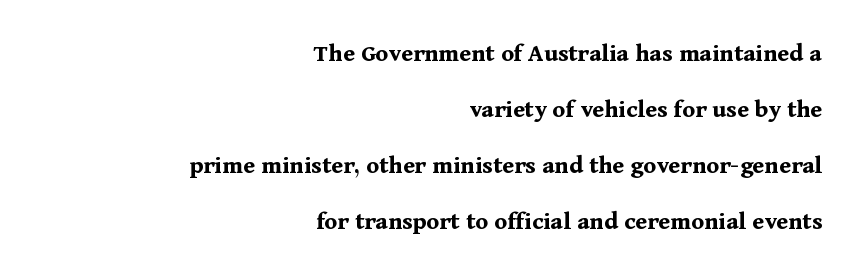
Q: Is the text bold? A: Yes.
Q: Is the text italic (slanted)? A: No, it is upright.
Q: Is the text underlined? A: No.
Q: How is the paragraph aligned? A: Right-aligned.
Q: Is the spacing between letters normal or unusually wide? A: Normal.
Q: Is the spacing between lines tight, normal or loose? A: Loose.
